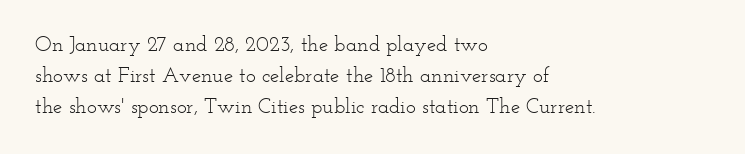
If you drew a line through each stem, it would be perfectly vertical. Leftover space on each line is placed entirely after the last word. The vertical gap from one line to the next is medium. The specimen omits any rule beneath the text block's lines.
